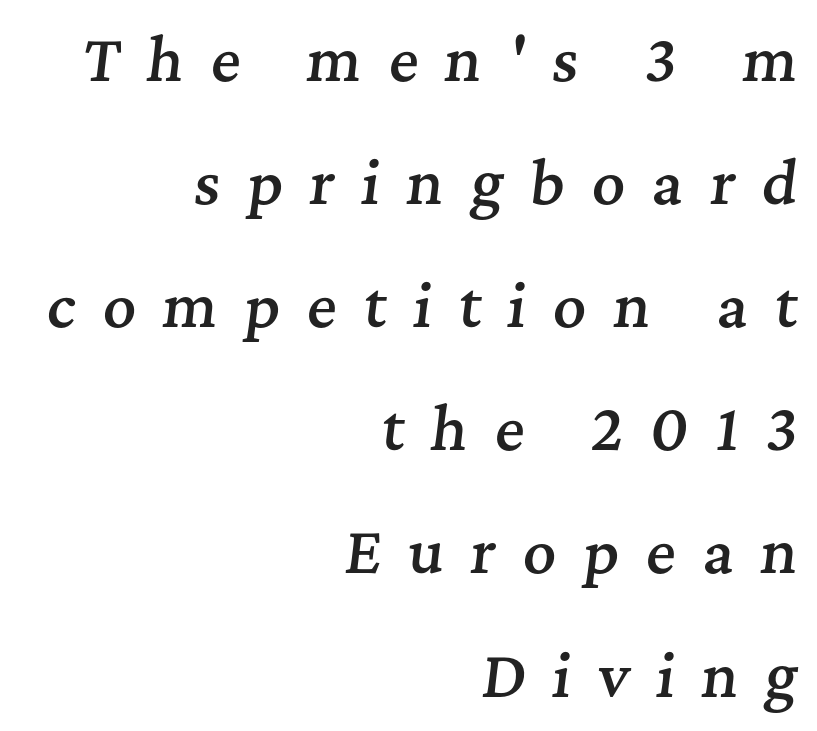
Q: Is the text bold? A: Semi-bold.
Q: Is the text italic (slanted)? A: Yes, it leans right by about 7 degrees.
Q: Is the typeface a serif or a sans-serif typeface? A: Serif.
Q: Is the text underlined? A: No.
Q: How is the paragraph aligned? A: Right-aligned.
Q: Is the spacing between letters normal or unusually wide? A: Unusually wide.
Q: Is the spacing between lines tight, normal or loose? A: Loose.
Q: Width (condensed, normal, or wide)? A: Normal.
Q: Stroke contrast? A: Medium.
Q: x-height? A: Medium.
Q: Monospaced? A: No.
